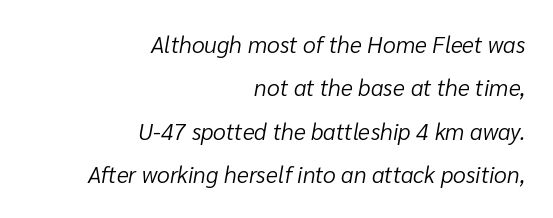
{"italic": "yes", "lean": "right", "slant_degrees": 10, "bold": "no", "underline": "no", "align": "right", "line_spacing_ratio": 1.89, "letter_spacing": "normal", "letter_spacing_em": 0.0, "glyph_px": 23}
